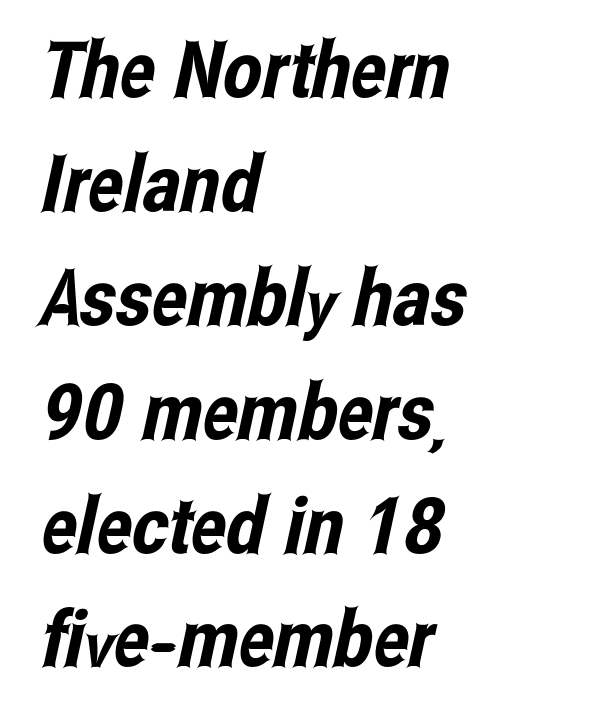
Q: Is the typeface a serif or a sans-serif typeface? A: Sans-serif.
Q: Is the text underlined? A: No.
Q: How is the paragraph aligned? A: Left-aligned.
Q: Is the spacing between letters normal or unusually wide? A: Normal.
Q: Is the spacing between lines tight, normal or loose? A: Normal.
Q: Width (condensed, normal, or wide)? A: Condensed.
Q: Stroke contrast? A: Low.
Q: x-height? A: Medium.
Q: Monospaced? A: No.
